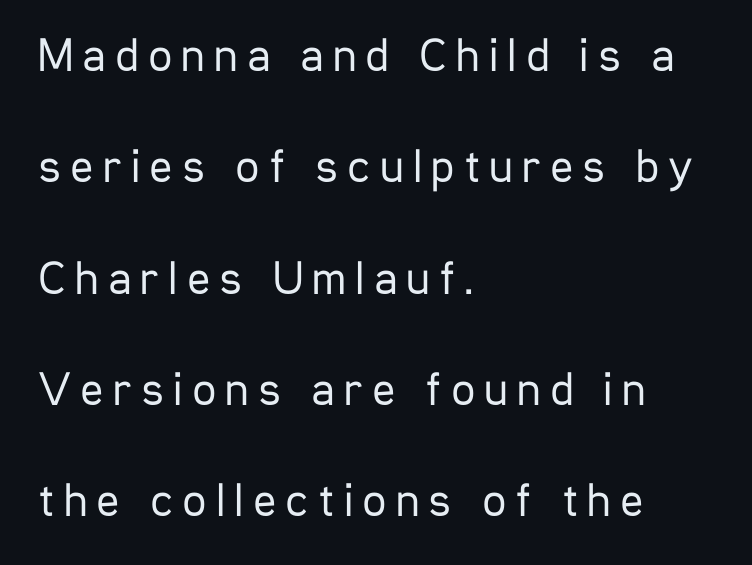
Q: Is the text bold? A: No.
Q: Is the text italic (slanted)? A: No, it is upright.
Q: Is the typeface a serif or a sans-serif typeface? A: Sans-serif.
Q: Is the text underlined? A: No.
Q: How is the paragraph aligned? A: Left-aligned.
Q: Is the spacing between lines tight, normal or loose? A: Loose.
Q: Width (condensed, normal, or wide)? A: Condensed.
Q: Stroke contrast? A: Low.
Q: x-height? A: Medium.
Q: Monospaced? A: No.
